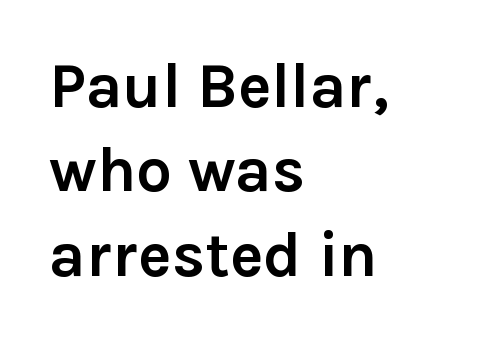
A typesetter would call this proportional, since set widths differ per character. Compared with a centered layout, this one pins lines to the left instead. Italic? Not at all — the glyphs are vertical. Check the space under the baseline: it is left empty. The lines sit at an ordinary, default distance from one another. In terms of letterspacing, this is plain default setting.
